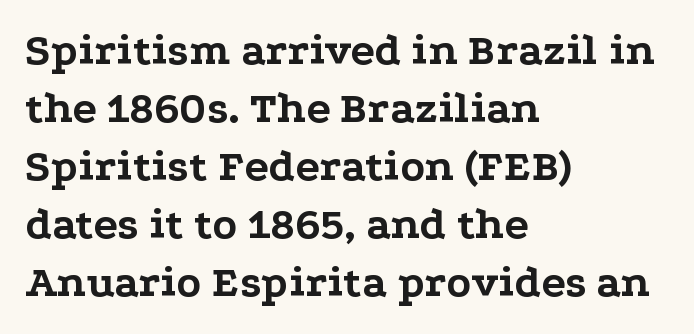
Baseline-to-baseline distance is the conventional proportion of letter height. You could call the tracking neutral — neither tight nor loose. The face used here is seriffed, in the tradition of book romans. Plenty of ink on the page — the face is bold. The glyphs are unaccompanied by any horizontal stroke below them. Ordinary non-slanted type is in use.
